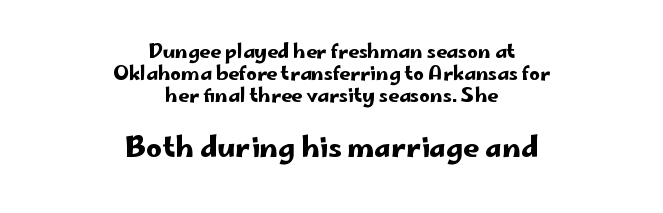
{"serif": "no", "italic": "no", "width": "wide", "stroke_contrast": "low", "x_height": "small", "monospaced": "no", "underline": "no", "align": "center", "line_spacing_ratio": 1.17, "letter_spacing": "normal", "letter_spacing_em": 0.0, "larger_block": "second", "size_ratio": 1.47, "glyph_px": 28}
